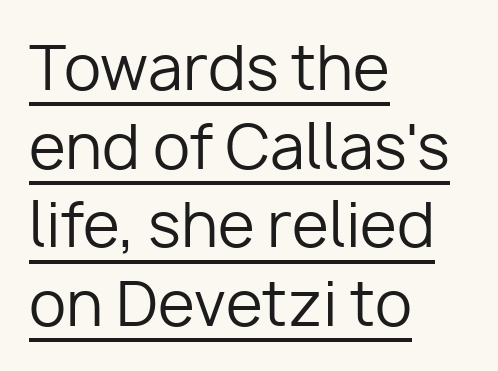
Unlike a traditional serif, this face leaves its strokes unadorned. Spacing verdict: proportional, widths tailored to each character. The tracking reads as untouched default to a designer's eye. Posture: straight, roman, zero tilt. The typesetter chose a ragged-right arrangement here. This sample carries an underscore along the baseline area.
